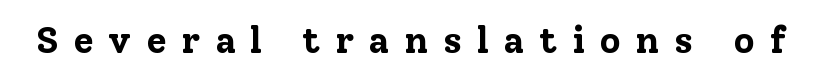
Q: Is the text bold? A: Yes.
Q: Is the text italic (slanted)? A: No, it is upright.
Q: Is the typeface a serif or a sans-serif typeface? A: Serif.
Q: Is the text underlined? A: No.
Q: Is the spacing between letters normal or unusually wide? A: Unusually wide.
Q: Width (condensed, normal, or wide)? A: Normal.
Q: Stroke contrast? A: Low.
Q: x-height? A: Medium.
Q: Monospaced? A: No.
